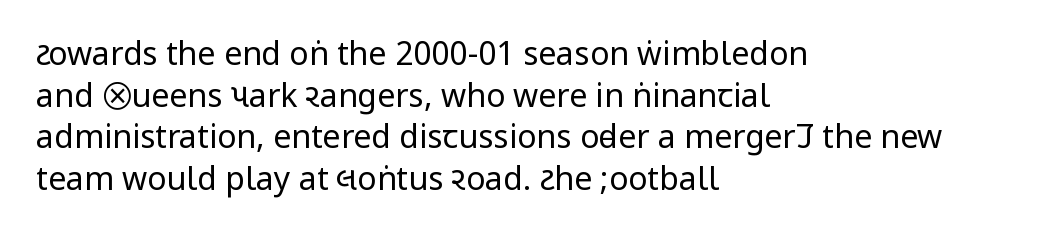
Ordinary non-slanted type is in use. A typesetter would call this zero additional tracking. Clear beneath every line of the passage. If you measured baseline to baseline, you'd find a middling distance. The passage shown is typeset with a sans-serif family.
